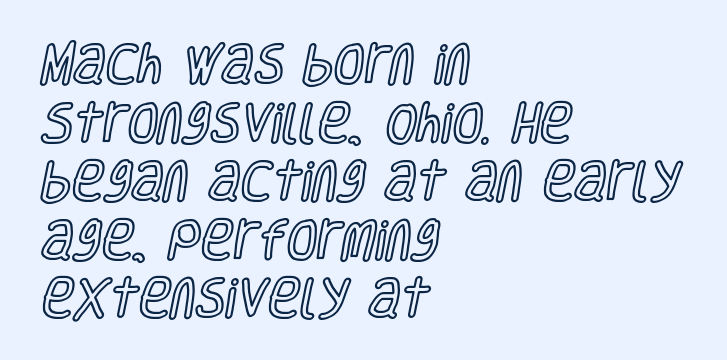
Q: Is the text italic (slanted)? A: Yes.
Q: Is the text underlined? A: No.
Q: How is the paragraph aligned? A: Left-aligned.
Q: Is the spacing between letters normal or unusually wide? A: Normal.
Q: Is the spacing between lines tight, normal or loose? A: Normal.
Q: Width (condensed, normal, or wide)? A: Condensed.
Q: x-height? A: Large.
Q: Monospaced? A: No.
